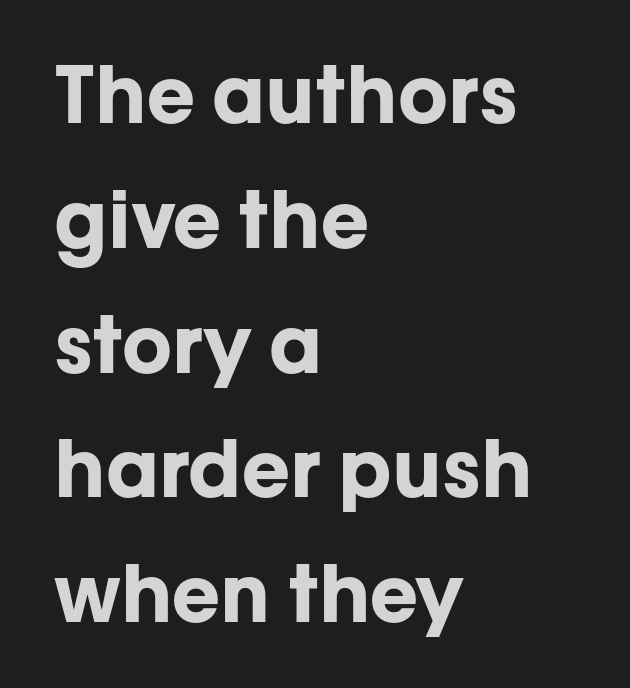
Q: Is the text bold? A: Yes.
Q: Is the text italic (slanted)? A: No, it is upright.
Q: Is the typeface a serif or a sans-serif typeface? A: Sans-serif.
Q: Is the text underlined? A: No.
Q: How is the paragraph aligned? A: Left-aligned.
Q: Is the spacing between letters normal or unusually wide? A: Normal.
Q: Is the spacing between lines tight, normal or loose? A: Normal.
Q: Width (condensed, normal, or wide)? A: Normal.
Q: Stroke contrast? A: Low.
Q: x-height? A: Medium.
Q: Monospaced? A: No.
